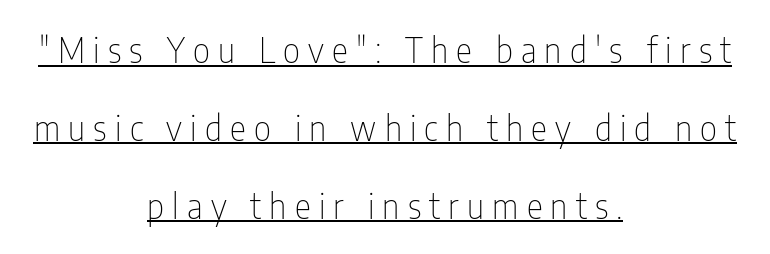
No letter is thick-stroked: the sample isn't bold. Both edges are ragged and mirror each other, which tells us the setting is centered. A typesetter would label this face a sans. A rule runs beneath these lines of type. Notice how the stems are strictly vertical — no italics here. The passage shown is typed in a proportional face where columns would drift.
